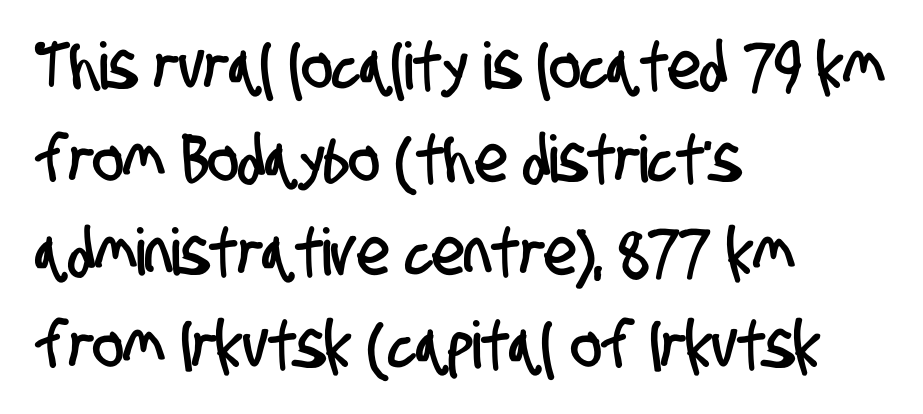
Q: Is the typeface a serif or a sans-serif typeface? A: Sans-serif.
Q: Is the text underlined? A: No.
Q: How is the paragraph aligned? A: Left-aligned.
Q: Is the spacing between letters normal or unusually wide? A: Normal.
Q: Is the spacing between lines tight, normal or loose? A: Normal.
Q: Width (condensed, normal, or wide)? A: Condensed.
Q: Stroke contrast? A: Low.
Q: x-height? A: Large.
Q: Monospaced? A: No.
